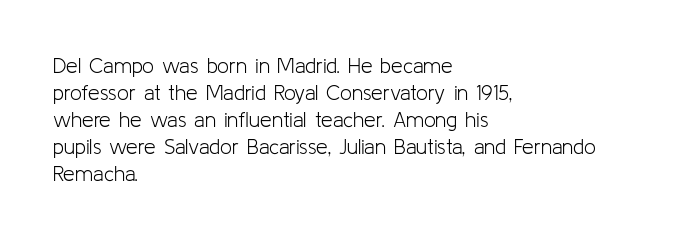
The image shows 21 px text type, upright; set left-aligned, normal line spacing (1.29x), normal letter spacing, not underlined.
